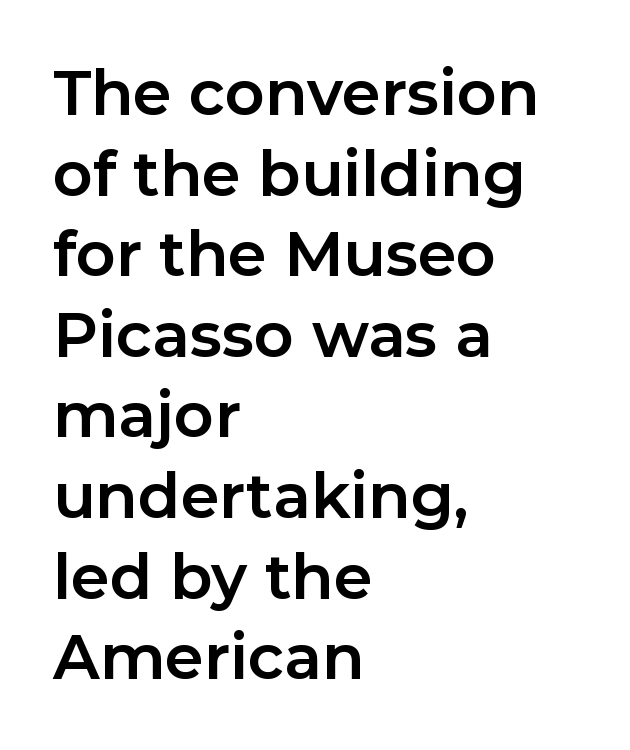
Q: Is the text bold? A: Yes.
Q: Is the text italic (slanted)? A: No, it is upright.
Q: Is the typeface a serif or a sans-serif typeface? A: Sans-serif.
Q: Is the text underlined? A: No.
Q: How is the paragraph aligned? A: Left-aligned.
Q: Is the spacing between letters normal or unusually wide? A: Normal.
Q: Is the spacing between lines tight, normal or loose? A: Normal.
Q: Width (condensed, normal, or wide)? A: Normal.
Q: Stroke contrast? A: Low.
Q: x-height? A: Medium.
Q: Monospaced? A: No.
